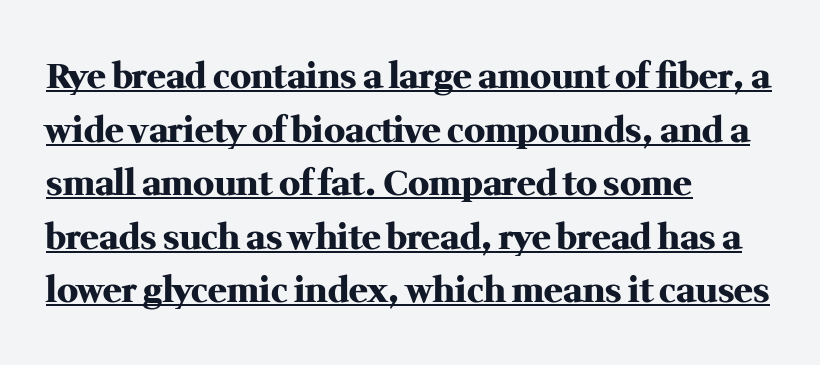
{"serif": "yes", "italic": "no", "bold": "yes", "weight": "heavy", "width": "normal", "stroke_contrast": "medium", "x_height": "medium", "monospaced": "no", "underline": "yes", "align": "left", "line_spacing": "normal", "line_spacing_ratio": 1.53, "letter_spacing": "normal", "letter_spacing_em": 0.0, "glyph_px": 35}
